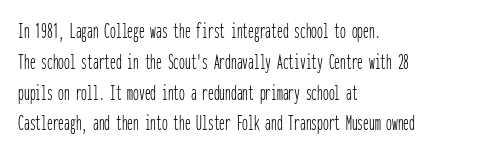
Descenders are the only things crossing below the line. The font sits on the lighter half of the weight spectrum, regular included. Does the copy run flush right? No — it runs flush left. Vertically, the passage feels balanced, rows spaced as you'd expect.
